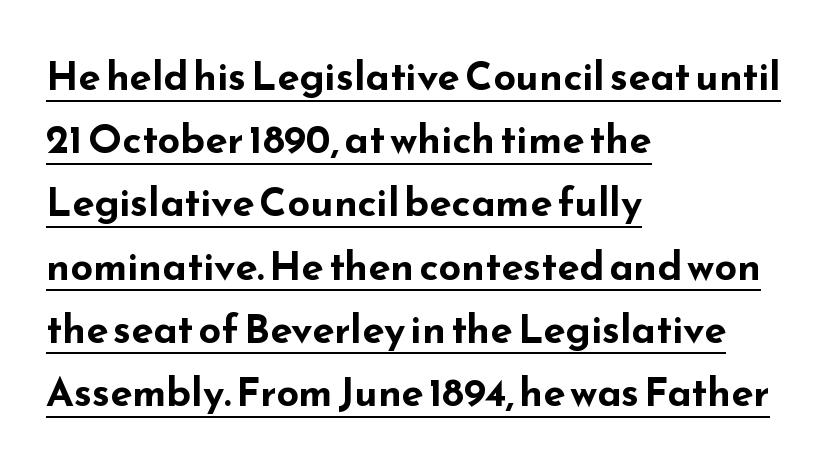
Q: Is the text bold? A: Yes.
Q: Is the text italic (slanted)? A: No, it is upright.
Q: Is the typeface a serif or a sans-serif typeface? A: Sans-serif.
Q: Is the text underlined? A: Yes.
Q: How is the paragraph aligned? A: Left-aligned.
Q: Is the spacing between letters normal or unusually wide? A: Normal.
Q: Is the spacing between lines tight, normal or loose? A: Normal.
Q: Width (condensed, normal, or wide)? A: Wide.
Q: Stroke contrast? A: Low.
Q: x-height? A: Small.
Q: Monospaced? A: No.
